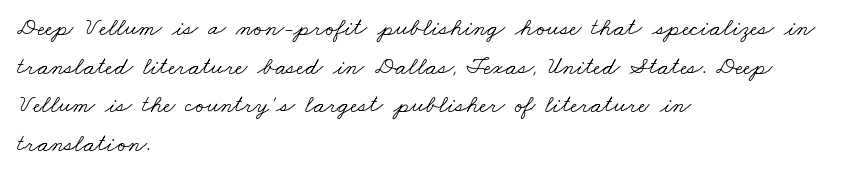
The face looks like a standard text weight, possibly lighter. How are the letters spaced? Ordinarily, with no added tracking. The paragraph has a hard left edge and a soft right edge. The specimen omits any rule beneath the text block's lines. Is there much room between lines? A standard amount, neither cramped nor airy.
